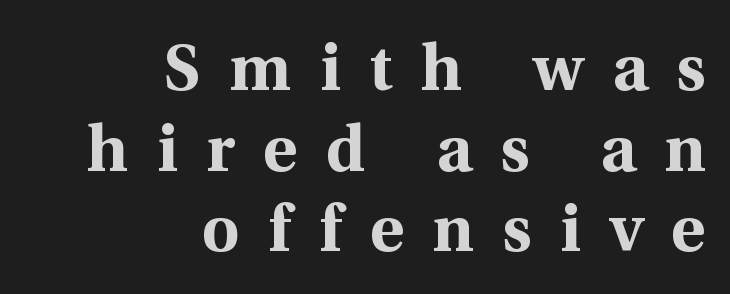
{"serif": "yes", "italic": "no", "bold": "yes", "weight": "bold", "width": "normal", "x_height": "medium", "monospaced": "no", "underline": "no", "align": "right", "line_spacing_ratio": 1.24, "letter_spacing": "wide", "letter_spacing_em": 0.44, "glyph_px": 65}
